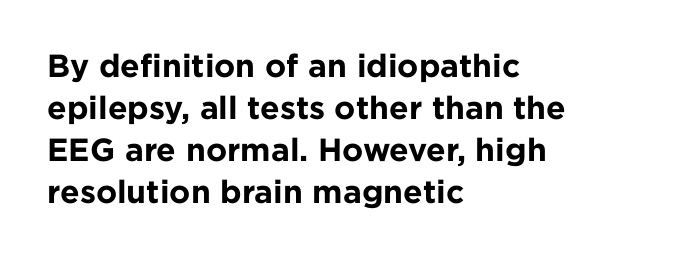
Q: Is the text bold? A: Yes.
Q: Is the text italic (slanted)? A: No, it is upright.
Q: Is the typeface a serif or a sans-serif typeface? A: Sans-serif.
Q: Is the text underlined? A: No.
Q: How is the paragraph aligned? A: Left-aligned.
Q: Is the spacing between letters normal or unusually wide? A: Normal.
Q: Is the spacing between lines tight, normal or loose? A: Normal.
Q: Width (condensed, normal, or wide)? A: Normal.
Q: Stroke contrast? A: Low.
Q: x-height? A: Medium.
Q: Monospaced? A: No.
